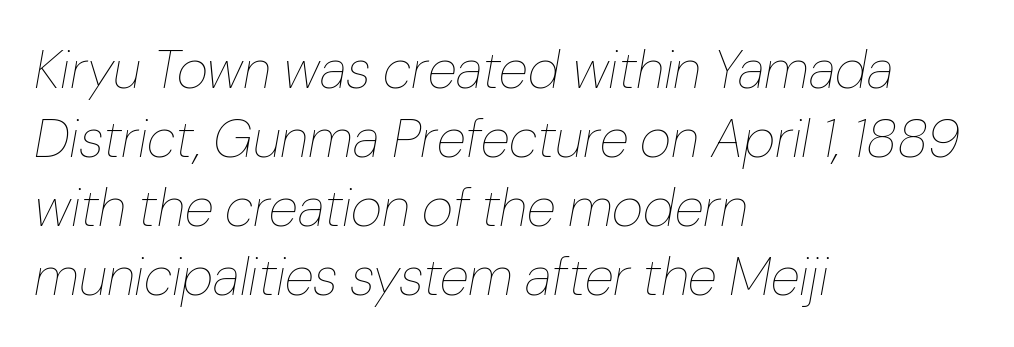
The image shows 54 px thin type, italic (leaning right); set left-aligned, normal line spacing (1.28x), normal letter spacing, not underlined; low stroke contrast and a medium x-height.
